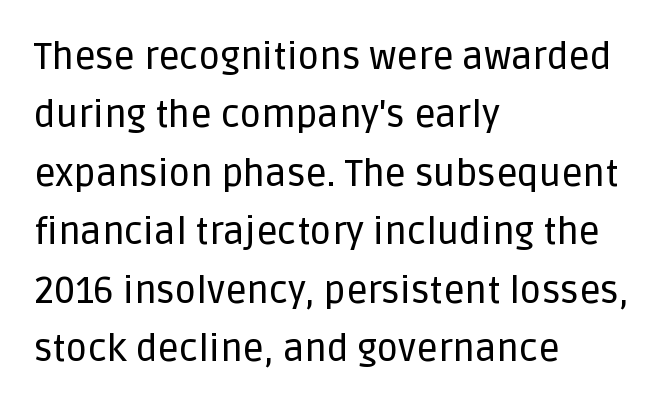
The image shows 37 px sans-serif type, upright; set left-aligned, normal line spacing (1.58x), normal letter spacing, not underlined; low stroke contrast and a large x-height.
